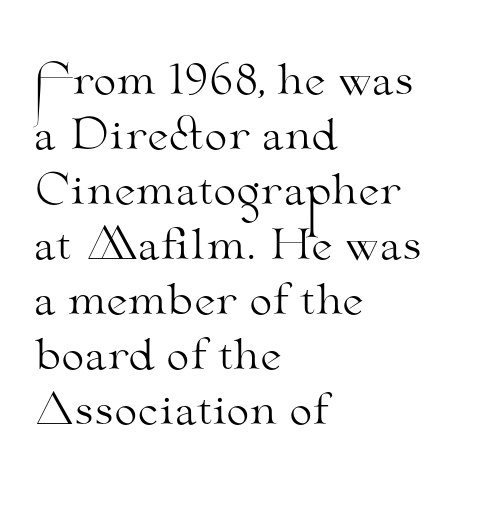
The image shows 41 px light, wide serif type, upright; set left-aligned, normal line spacing (1.34x), normal letter spacing, not underlined; medium stroke contrast and a small x-height.
